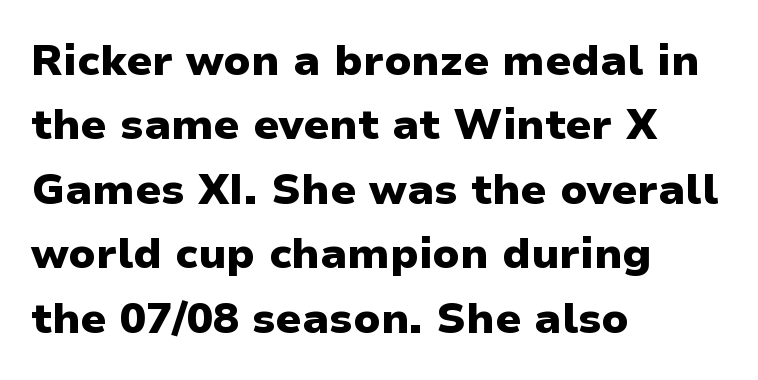
Vertical strokes here are truly vertical. The font family rendered here belongs to the sans-serif group. The gaps between neighbouring characters are ordinary and unremarkable. Successive baselines arrive at the customary interval.
